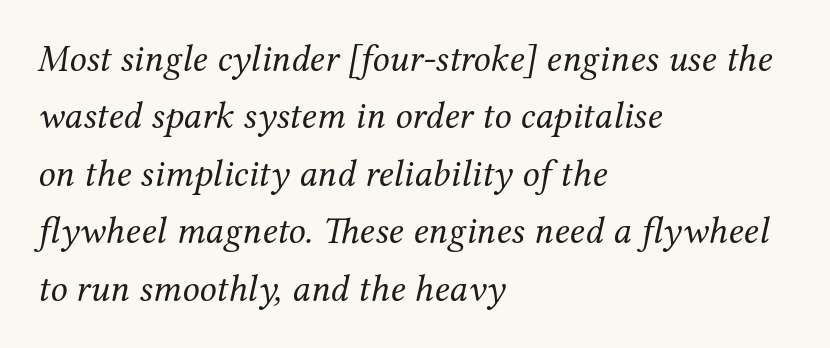
{"serif": "yes", "italic": "yes", "lean": "right", "slant_degrees": 12, "bold": "no", "weight": "regular", "width": "normal", "stroke_contrast": "medium", "x_height": "medium", "monospaced": "no", "underline": "no", "align": "left", "line_spacing": "normal", "line_spacing_ratio": 1.51, "letter_spacing": "normal", "letter_spacing_em": 0.0, "glyph_px": 38}
